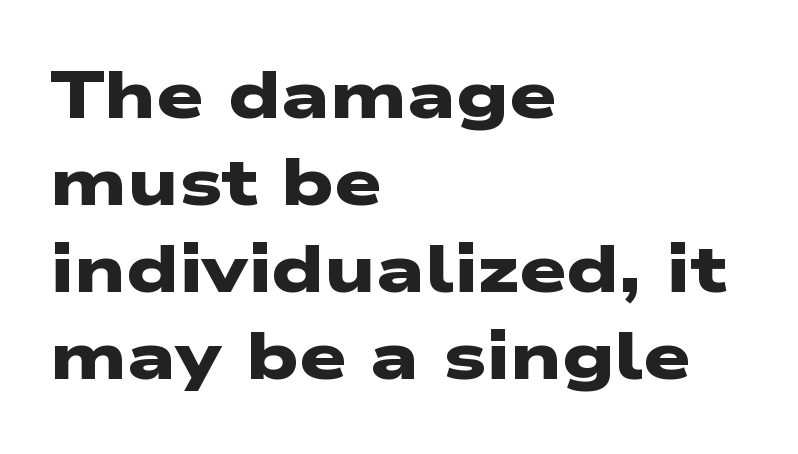
Leftover space on each line is placed entirely after the last word. The rendering uses natural spacing where letterforms have individual widths. A normal amount of white space separates one row of letters from the next. I'd describe the lettering as bold — thick and assertive. The letterforms sit shoulder to shoulder at normal distance.
